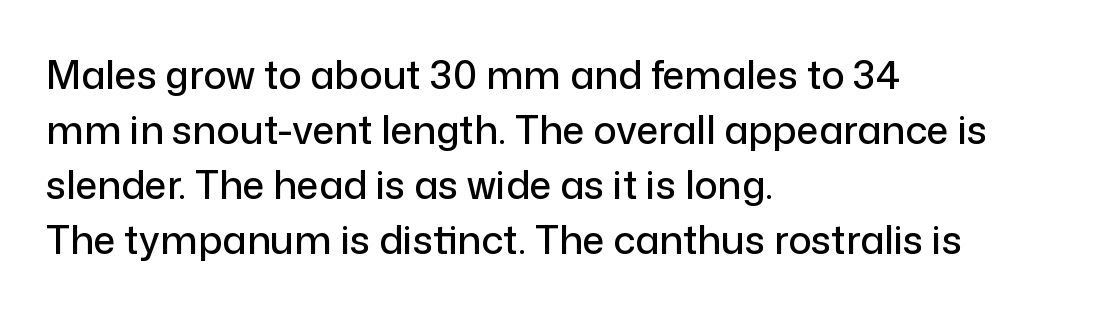
{"serif": "no", "italic": "no", "width": "normal", "stroke_contrast": "low", "x_height": "medium", "monospaced": "no", "underline": "no", "align": "left", "line_spacing": "normal", "line_spacing_ratio": 1.41, "letter_spacing": "normal", "letter_spacing_em": 0.0, "glyph_px": 39}
